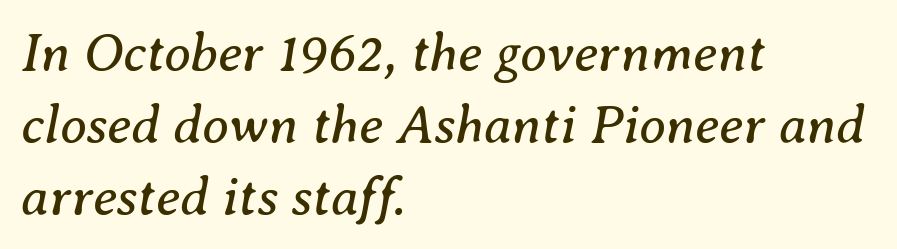
The letters are slanted; this is an italic face. The space directly below the letters is spotless. Stems and bowls with no extra thickness — not bold. Horizontally, the lines are justified to the leading edge only.
